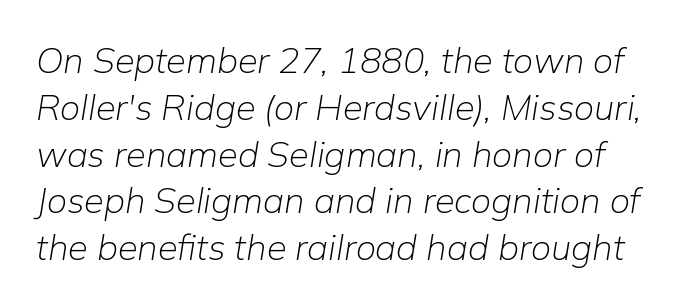
Q: Is the text bold? A: No.
Q: Is the text italic (slanted)? A: Yes, it leans right by about 9 degrees.
Q: Is the text underlined? A: No.
Q: Is the spacing between letters normal or unusually wide? A: Normal.
Q: Is the spacing between lines tight, normal or loose? A: Normal.
Q: Width (condensed, normal, or wide)? A: Normal.
Q: Stroke contrast? A: Low.
Q: x-height? A: Medium.
Q: Monospaced? A: No.
